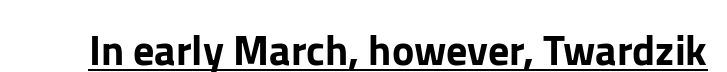
Q: Is the text italic (slanted)? A: No, it is upright.
Q: Is the typeface a serif or a sans-serif typeface? A: Sans-serif.
Q: Is the text underlined? A: Yes.
Q: Is the spacing between letters normal or unusually wide? A: Normal.
Q: Width (condensed, normal, or wide)? A: Normal.
Q: Stroke contrast? A: Low.
Q: x-height? A: Medium.
Q: Monospaced? A: No.
